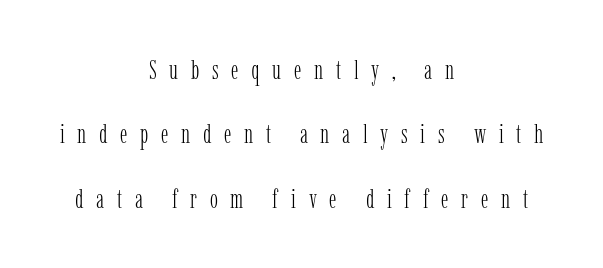
The glyphs are unaccompanied by any horizontal stroke below them. If you drew a line through each stem, it would be perfectly vertical. Is the block centered? Yes — each line is placed symmetrically about the middle. How would I describe the line gaps? Wide and relaxed.
